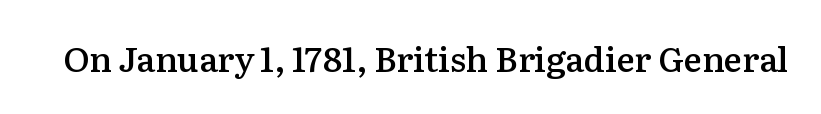
Words float on clear page, feet unadorned. Strokes here are thickened, but only to semibold level. A roman cut, with each character standing at attention. The line texture is even and compact thanks to regular tracking. You can tell from the footed stems that serif type was used. Each letter keeps its own natural width here, so spacing adapts to shape.
